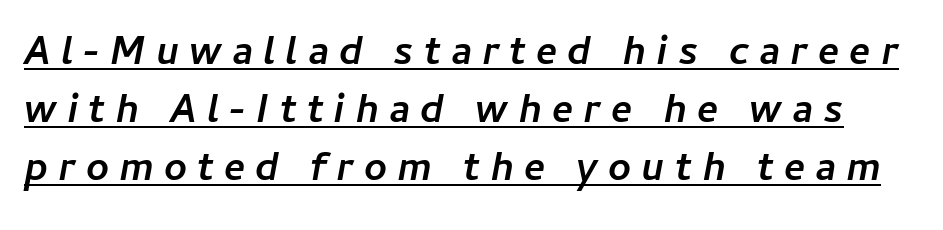
The sample's only ornament is a line tracing under the words. Spacing verdict: proportional, widths tailored to each character. The passage shown stacks its lines at a standard gap. The face used here has a pronounced slope to its letters.
